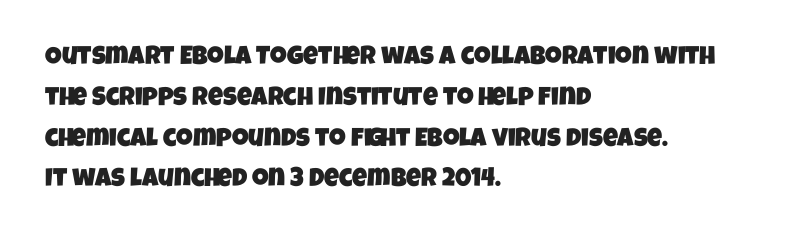
{"underline": "no", "align": "left", "line_spacing": "normal", "line_spacing_ratio": 1.57, "letter_spacing": "normal", "letter_spacing_em": 0.0, "glyph_px": 26}
